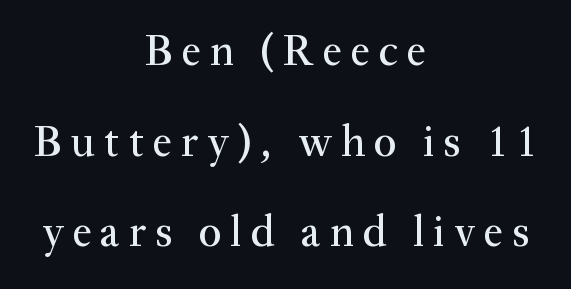
Line starts and ends both wander, symmetrically. Unlike italic type, these characters show no tilt at all. Compared with typical paragraphs, the rows here are farther apart. The face used here is rendered with a markedly widened letterfit.
